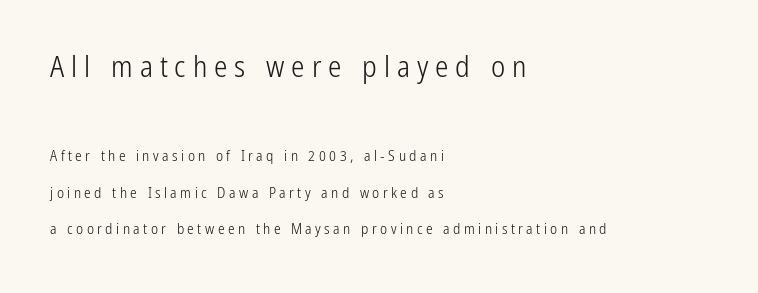
The image shows 30 px light, condensed sans-serif type, upright; set left-aligned, loose line spacing (2.44x), unusually wide letter spacing (+0.23 em), not underlined; the first (top) block is 2.0x larger; low stroke contrast and a medium x-height.
